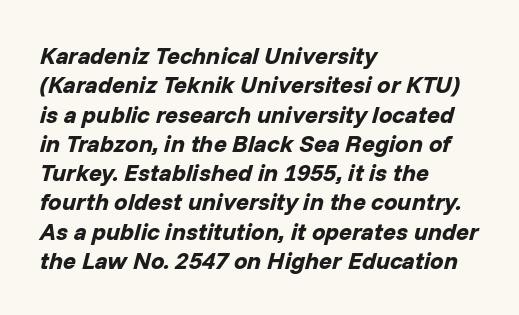
{"italic": "yes", "lean": "right", "slant_degrees": 14, "bold": "yes", "underline": "no", "align": "left", "line_spacing_ratio": 1.22, "letter_spacing": "normal", "letter_spacing_em": 0.0, "glyph_px": 24}
